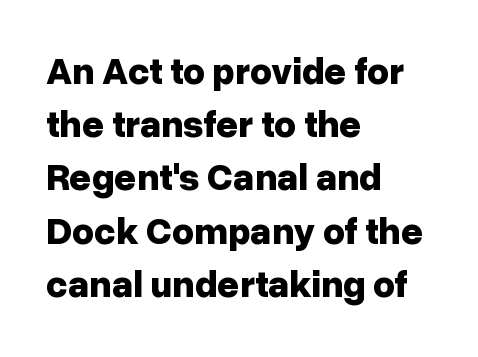
{"serif": "no", "italic": "no", "bold": "yes", "weight": "bold", "width": "normal", "stroke_contrast": "low", "x_height": "medium", "monospaced": "no", "underline": "no", "align": "left", "line_spacing": "normal", "line_spacing_ratio": 1.4, "letter_spacing": "normal", "letter_spacing_em": 0.0, "glyph_px": 38}
